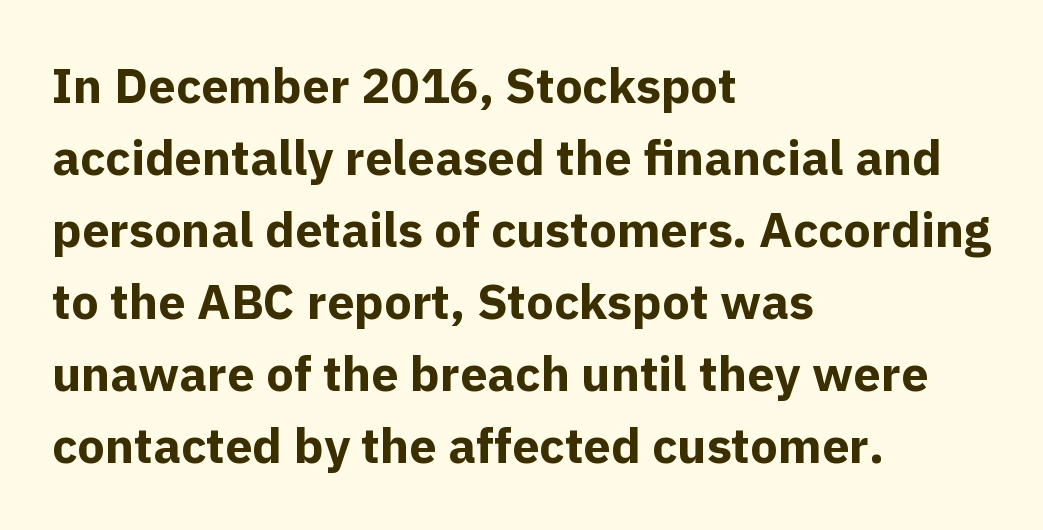
The image shows 49 px bold sans-serif type, upright; set left-aligned, normal line spacing (1.47x), normal letter spacing, not underlined; a medium x-height.
